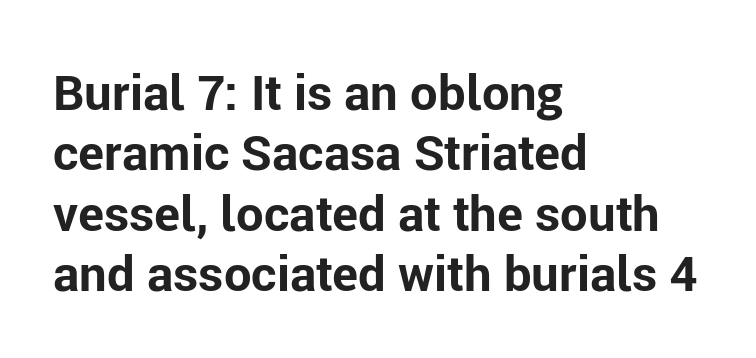
Q: Is the text bold? A: Yes.
Q: Is the text italic (slanted)? A: No, it is upright.
Q: Is the typeface a serif or a sans-serif typeface? A: Sans-serif.
Q: Is the text underlined? A: No.
Q: How is the paragraph aligned? A: Left-aligned.
Q: Is the spacing between letters normal or unusually wide? A: Normal.
Q: Width (condensed, normal, or wide)? A: Normal.
Q: Stroke contrast? A: Low.
Q: x-height? A: Medium.
Q: Monospaced? A: No.
